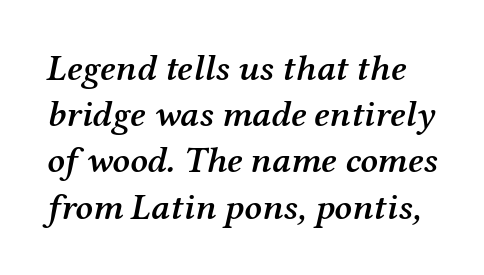
Slanted lettering throughout. A normal amount of white space separates one row of letters from the next. Does extra space separate the letters? No, they use regular spacing. Do the characters align in a grid? No, the font is proportional.
